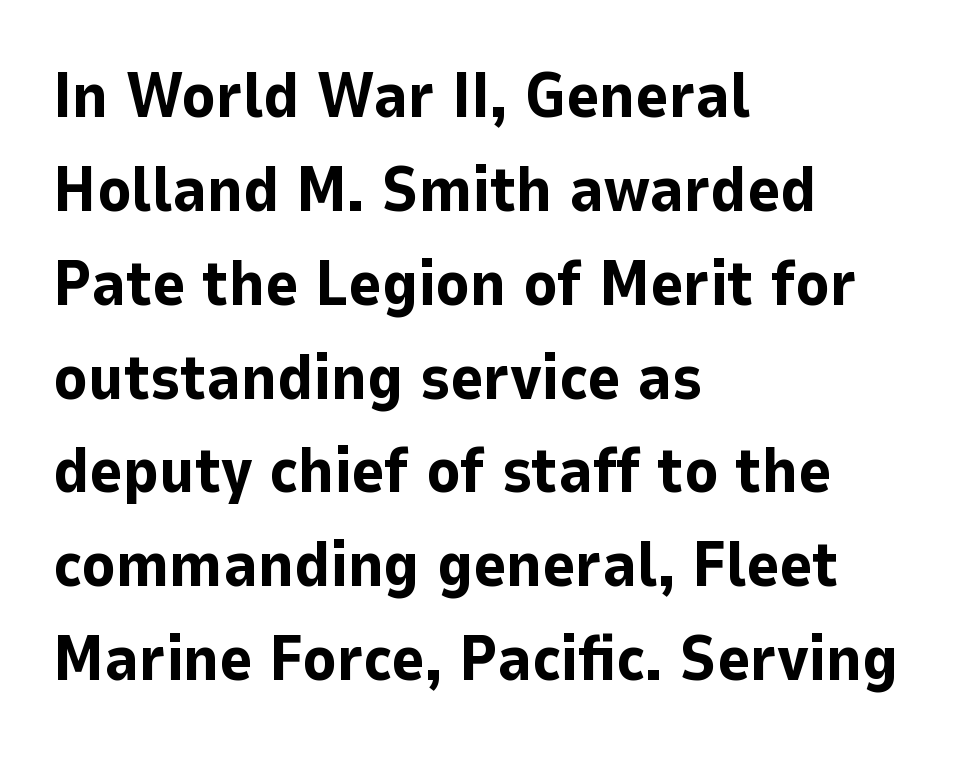
Q: Is the text bold? A: Yes.
Q: Is the text italic (slanted)? A: No, it is upright.
Q: Is the typeface a serif or a sans-serif typeface? A: Sans-serif.
Q: Is the text underlined? A: No.
Q: How is the paragraph aligned? A: Left-aligned.
Q: Is the spacing between letters normal or unusually wide? A: Normal.
Q: Is the spacing between lines tight, normal or loose? A: Normal.
Q: Width (condensed, normal, or wide)? A: Normal.
Q: Stroke contrast? A: Low.
Q: x-height? A: Medium.
Q: Monospaced? A: No.
